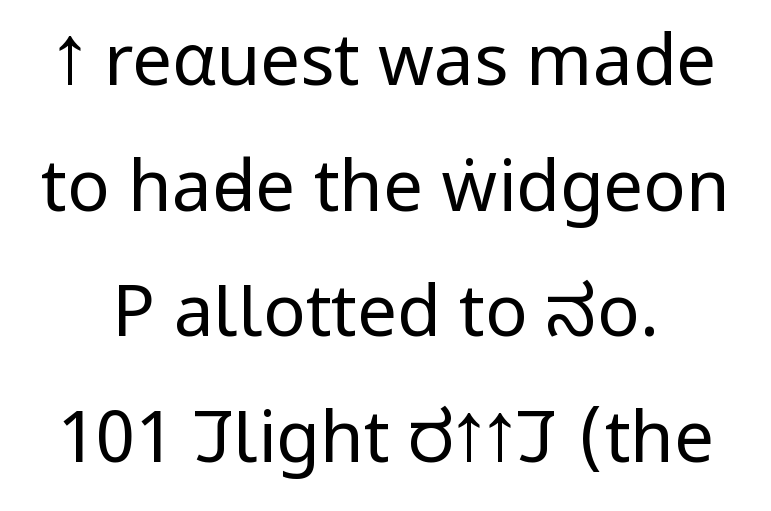
{"serif": "no", "italic": "no", "bold": "no", "weight": "regular", "width": "condensed", "stroke_contrast": "low", "x_height": "large", "monospaced": "no", "underline": "no", "line_spacing_ratio": 1.77, "letter_spacing": "normal", "letter_spacing_em": 0.0, "glyph_px": 71}
